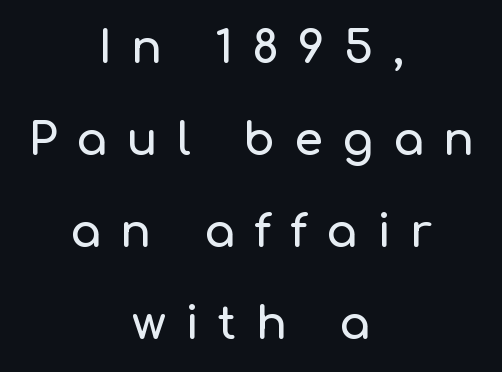
The image shows 46 px sans-serif type, upright; set centered, loose line spacing (2.0x), unusually wide letter spacing (+0.42 em), not underlined; low stroke contrast and a medium x-height.
